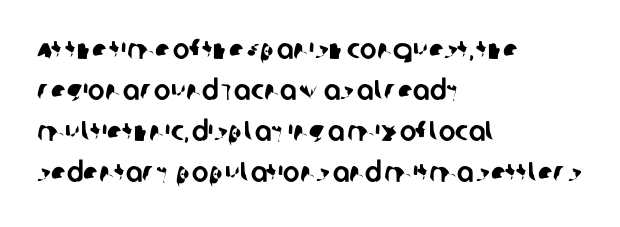
Q: Is the typeface a serif or a sans-serif typeface? A: Sans-serif.
Q: Is the text underlined? A: No.
Q: How is the paragraph aligned? A: Left-aligned.
Q: Is the spacing between letters normal or unusually wide? A: Normal.
Q: Is the spacing between lines tight, normal or loose? A: Normal.
Q: Width (condensed, normal, or wide)? A: Normal.
Q: Stroke contrast? A: Low.
Q: x-height? A: Large.
Q: Monospaced? A: No.
